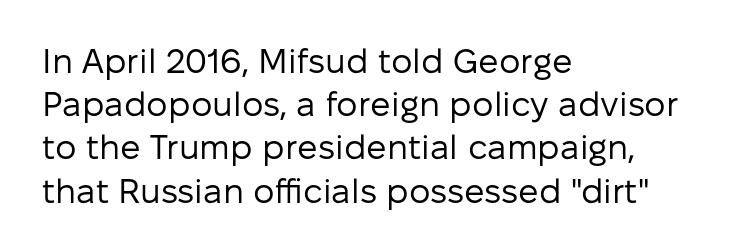
This is sans-serif lettering, the kind often seen on screens and signage. Only glyphs here, with clear space below each row. The compositor pushed each line to the left boundary. Does the leading feel generous? No, just average. Ordinary non-slanted type is in use.
